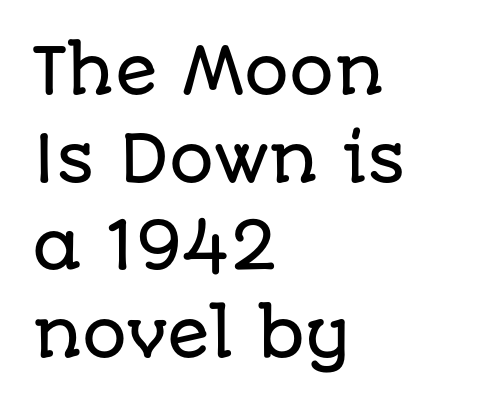
Whoever set this chose a conventional vertical rhythm. Do the letters lean? They stand straight. A sans-serif font was chosen for this passage. Decoration check: the copy has no underline. Where is the straight margin? On the left.
